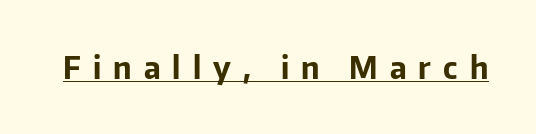
The image shows 30 px bold sans-serif type, upright; set unusually wide letter spacing (+0.4 em), underlined; low stroke contrast and a medium x-height.
